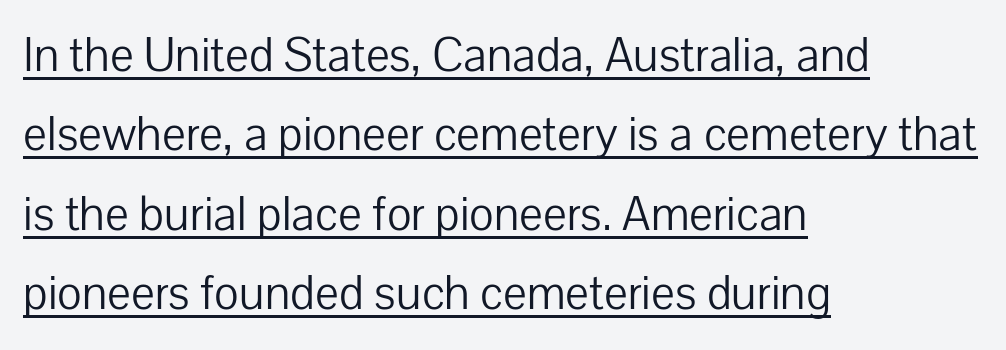
{"serif": "no", "italic": "no", "bold": "no", "weight": "light", "width": "normal", "stroke_contrast": "low", "x_height": "medium", "monospaced": "no", "underline": "yes", "align": "left", "line_spacing": "normal", "line_spacing_ratio": 1.59, "letter_spacing": "normal", "letter_spacing_em": 0.0, "glyph_px": 50}
